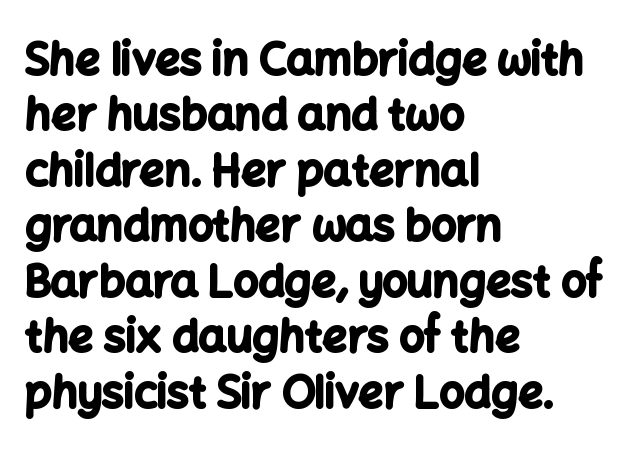
The image shows 44 px bold sans-serif type, upright; set left-aligned, normal line spacing (1.26x), normal letter spacing, not underlined; low stroke contrast and a medium x-height.
